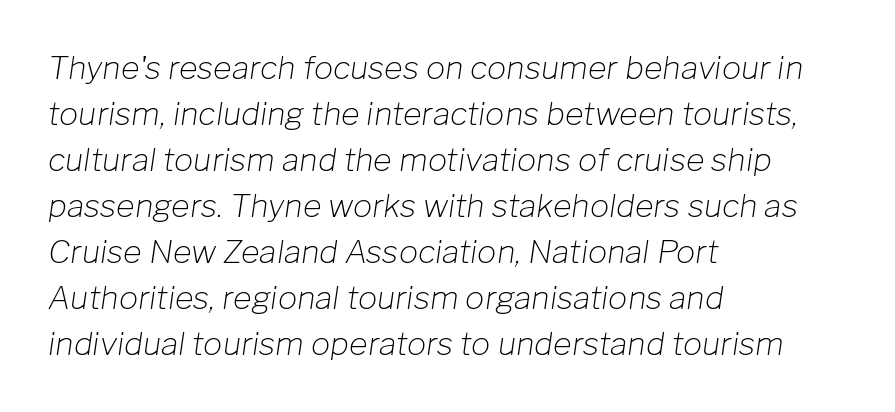
The image shows 32 px light type, italic (leaning right); set left-aligned, normal line spacing (1.44x), normal letter spacing, not underlined; low stroke contrast and a medium x-height.
